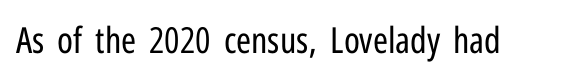
The image shows 36 px regular-weight, condensed sans-serif type, upright; set normal letter spacing, not underlined; low stroke contrast and a medium x-height.
